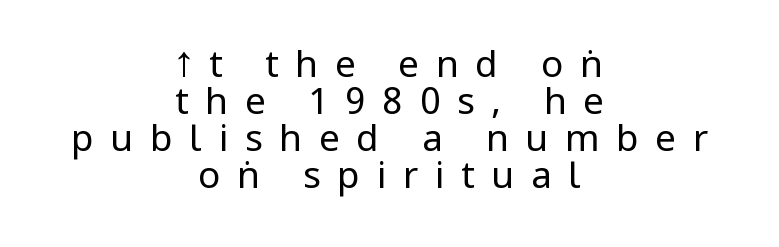
Q: Is the text bold? A: No.
Q: Is the text italic (slanted)? A: No, it is upright.
Q: Is the typeface a serif or a sans-serif typeface? A: Sans-serif.
Q: Is the text underlined? A: No.
Q: How is the paragraph aligned? A: Centered.
Q: Is the spacing between letters normal or unusually wide? A: Unusually wide.
Q: Is the spacing between lines tight, normal or loose? A: Tight.
Q: Width (condensed, normal, or wide)? A: Condensed.
Q: Stroke contrast? A: Low.
Q: x-height? A: Large.
Q: Monospaced? A: No.
